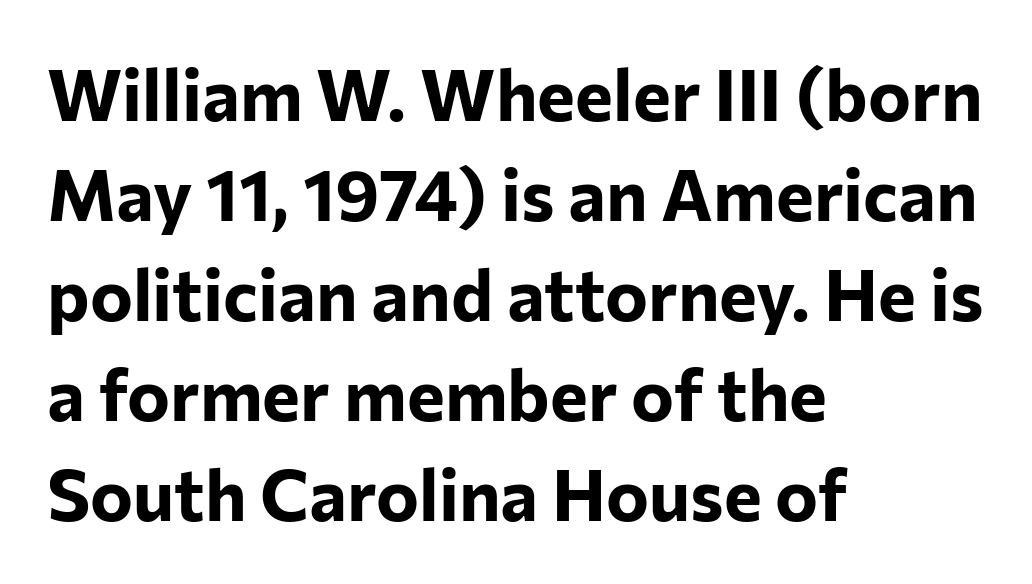
{"serif": "no", "italic": "no", "bold": "yes", "weight": "bold", "width": "normal", "stroke_contrast": "low", "x_height": "medium", "monospaced": "no", "underline": "no", "align": "left", "line_spacing": "normal", "line_spacing_ratio": 1.39, "letter_spacing": "normal", "letter_spacing_em": 0.0, "glyph_px": 72}
